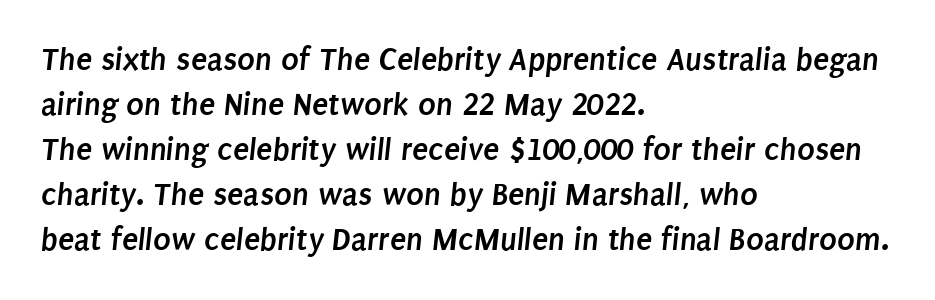
Teacher's note: observe the even left margin — that is flush-left alignment. The strip under each line holds only bare page. Stroke thickness is high; the sample reads as a true bold. The line-height multiplier appears to be the usual default. Does extra space separate the letters? No, they use regular spacing.
